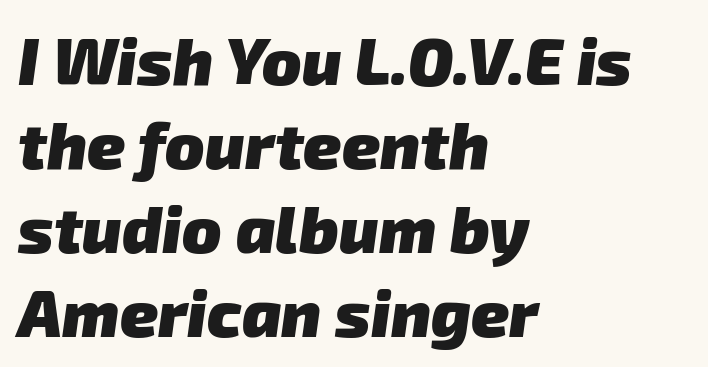
Q: Is the text bold? A: Yes.
Q: Is the typeface a serif or a sans-serif typeface? A: Sans-serif.
Q: Is the text underlined? A: No.
Q: How is the paragraph aligned? A: Left-aligned.
Q: Is the spacing between letters normal or unusually wide? A: Normal.
Q: Is the spacing between lines tight, normal or loose? A: Normal.
Q: Width (condensed, normal, or wide)? A: Normal.
Q: Stroke contrast? A: Low.
Q: x-height? A: Medium.
Q: Monospaced? A: No.
